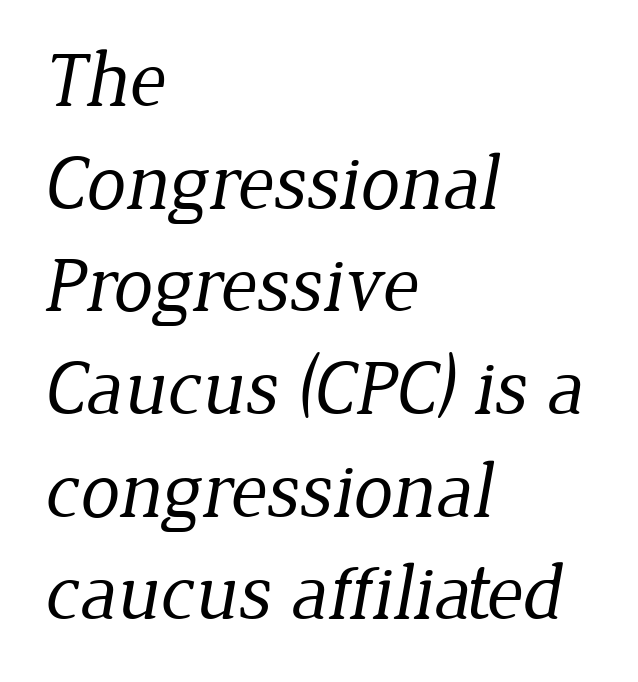
Q: Is the text bold? A: No.
Q: Is the typeface a serif or a sans-serif typeface? A: Serif.
Q: Is the text underlined? A: No.
Q: How is the paragraph aligned? A: Left-aligned.
Q: Is the spacing between letters normal or unusually wide? A: Normal.
Q: Is the spacing between lines tight, normal or loose? A: Normal.
Q: Width (condensed, normal, or wide)? A: Normal.
Q: Stroke contrast? A: Low.
Q: x-height? A: Medium.
Q: Monospaced? A: No.
